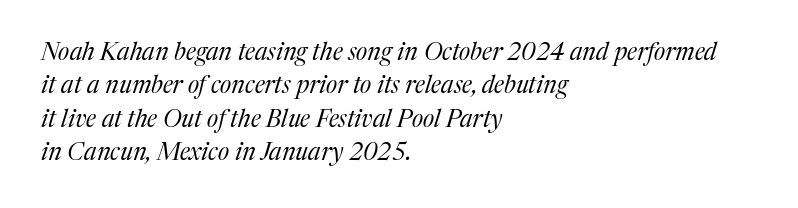
The rows are spaced the way most documents space them. Short note: letters normally spaced. The setting favours the left margin, as ordinary paragraphs usually do. Notice how the stems are inclined rather than vertical — that's the hallmark of italics. Bold? No — there's no thickening of the strokes. The baseline area is clear.
